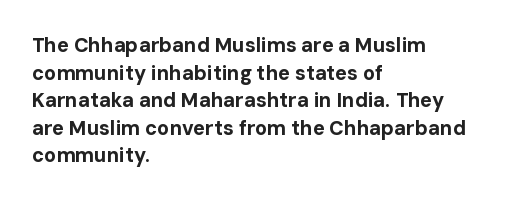
The image shows 20 px bold type, upright; set left-aligned, normal line spacing (1.38x), normal letter spacing, not underlined.
